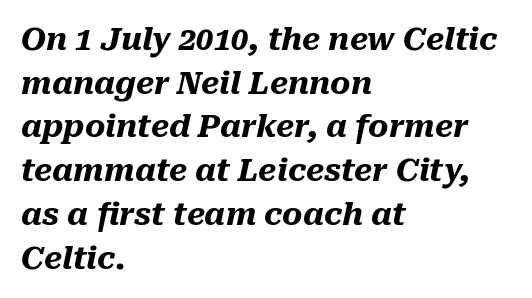
In terms of letterspacing, this is plain default setting. Quick note: interline space is typical. Character widths vary here, with narrow letters taking less room than wide ones. The passage shown is emphatically bold. Plain, unruled lines of type. These lines are set flush left with a ragged right edge.
